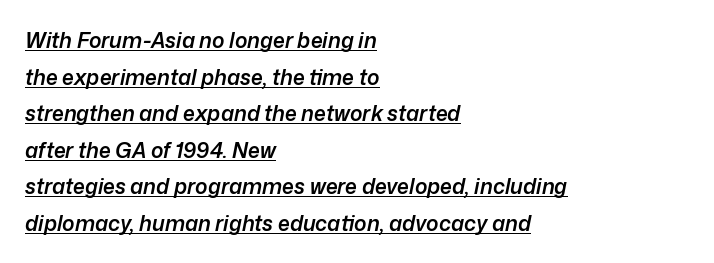
There's an unmistakable incline to the writing here. This is underlined copy, the kind a proofreader might mark for attention. Each line starts at the same left margin while the right side varies. Students, this is semibold: more ink than regular, less than bold. Is the letter spacing exaggerated? No — it looks like the ordinary default.
